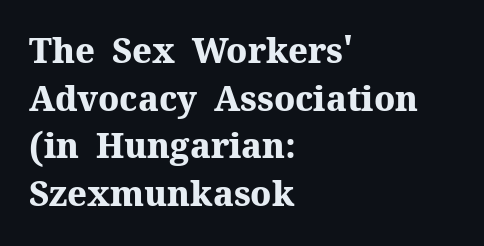
Look at the stroke-to-counter ratio: heavy, a bold. The letters advance in unequal steps, a hallmark of proportional type. Caption: multi-line text, flush left, ragged right. The letters stand upright; this is a roman face. Type without underlining. Note: serifs present on the glyphs.
